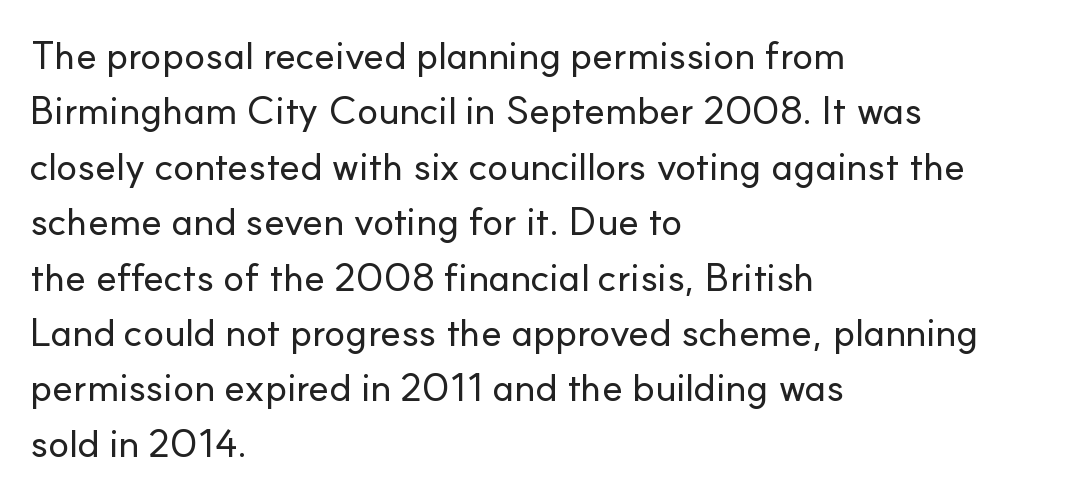
The rendering uses natural spacing where letterforms have individual widths. The block of text has a typical density, with ordinary space between rows. The string is rendered with underlining switched off. Type style note: lacks serifs. Ascenders rise straight up at ninety degrees.
